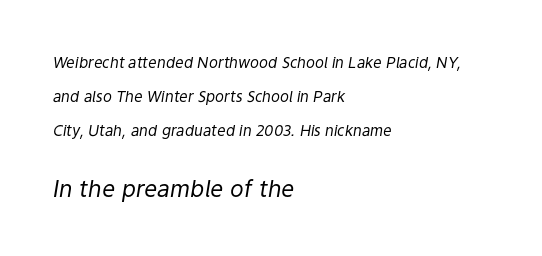
{"italic": "yes", "lean": "right", "slant_degrees": 9, "bold": "no", "underline": "no", "align": "left", "line_spacing": "loose", "line_spacing_ratio": 2.27, "letter_spacing": "normal", "letter_spacing_em": 0.0, "larger_block": "second", "size_ratio": 1.53, "glyph_px": 23}
